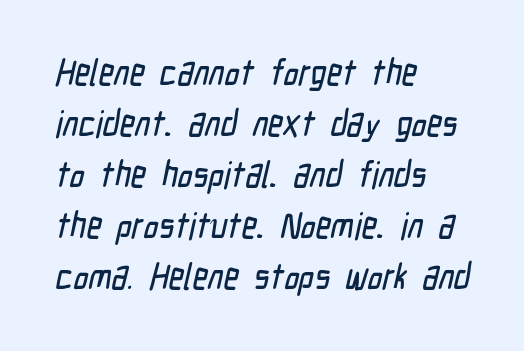
Short note: letters normally spaced. Honestly, there is no underline to notice here at all. Character widths vary here, with narrow letters taking less room than wide ones. These lines sit exactly where default settings would place them. Nothing sits at the stroke ends, so this counts as sans-serif. Notice how the passage keeps a crisp vertical edge on the left only.
